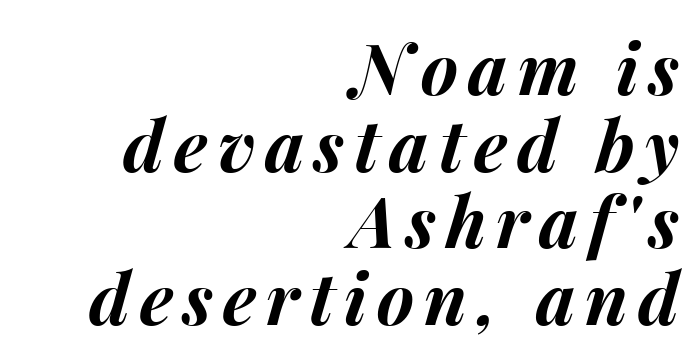
{"italic": "yes", "lean": "right", "slant_degrees": 15, "bold": "yes", "weight": "bold", "width": "normal", "stroke_contrast": "medium", "x_height": "medium", "monospaced": "no", "underline": "no", "align": "right", "line_spacing": "tight", "line_spacing_ratio": 1.08, "glyph_px": 71}
